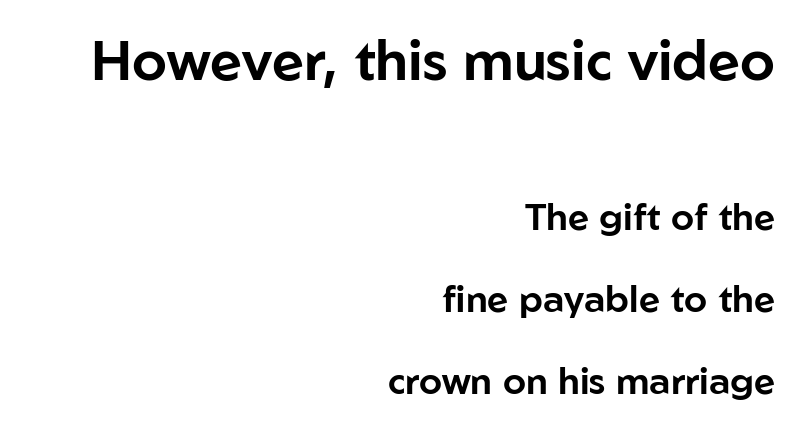
Q: Is the text italic (slanted)? A: No, it is upright.
Q: Is the typeface a serif or a sans-serif typeface? A: Sans-serif.
Q: Is the text underlined? A: No.
Q: How is the paragraph aligned? A: Right-aligned.
Q: Is the spacing between letters normal or unusually wide? A: Normal.
Q: Is the spacing between lines tight, normal or loose? A: Loose.
Q: Which block of text is set in a larger size, the first (top) or the second (bottom)? A: The first (top) one.
Q: Width (condensed, normal, or wide)? A: Normal.
Q: Stroke contrast? A: Low.
Q: x-height? A: Medium.
Q: Monospaced? A: No.
